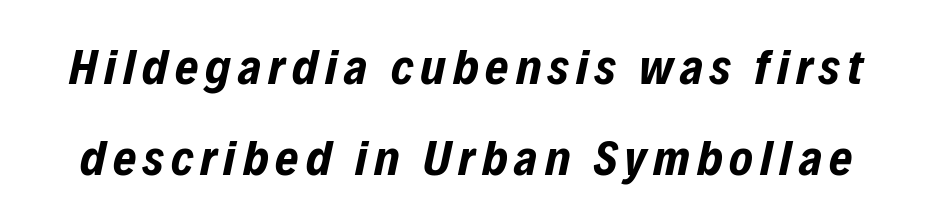
These lines carry a lot of weight — the face is fully bold. The rendering uses natural spacing where letterforms have individual widths. Would a proofreader flag this as italicized? Yes. Underline: absent.
